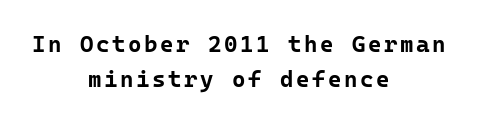
Q: Is the text bold? A: Yes.
Q: Is the text italic (slanted)? A: No, it is upright.
Q: Is the text underlined? A: No.
Q: How is the paragraph aligned? A: Centered.
Q: Is the spacing between lines tight, normal or loose? A: Normal.
